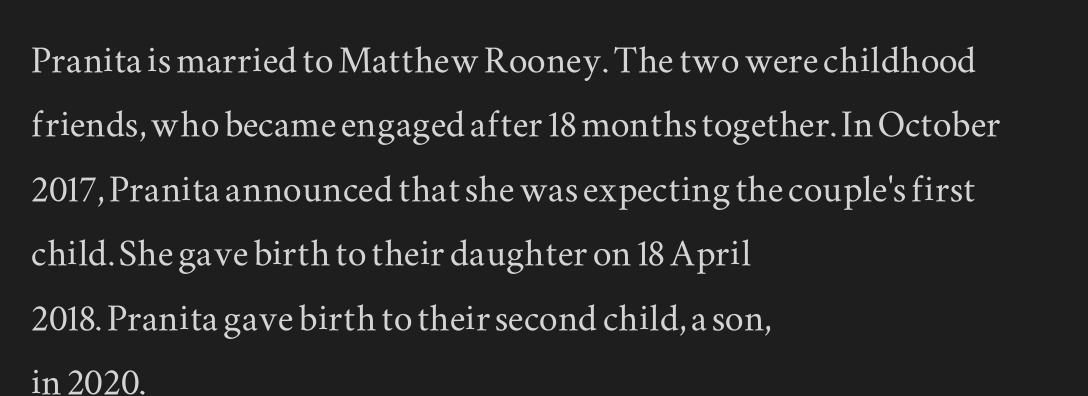
Q: Is the text italic (slanted)? A: No, it is upright.
Q: Is the typeface a serif or a sans-serif typeface? A: Serif.
Q: Is the text underlined? A: No.
Q: How is the paragraph aligned? A: Left-aligned.
Q: Is the spacing between letters normal or unusually wide? A: Normal.
Q: Is the spacing between lines tight, normal or loose? A: Normal.
Q: Width (condensed, normal, or wide)? A: Wide.
Q: Stroke contrast? A: Medium.
Q: x-height? A: Small.
Q: Monospaced? A: No.
